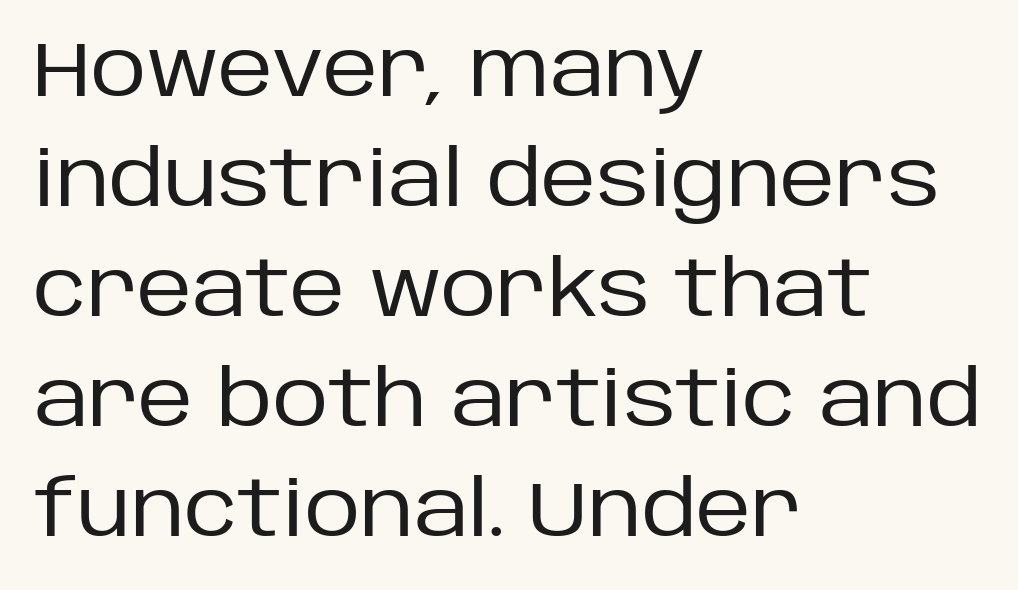
The image shows 77 px regular-weight sans-serif type, upright; set left-aligned, normal line spacing (1.43x), normal letter spacing, not underlined; low stroke contrast and a large x-height.
